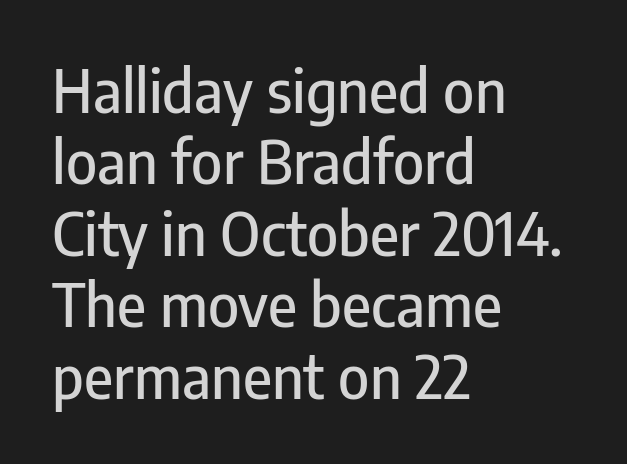
Q: Is the text italic (slanted)? A: No, it is upright.
Q: Is the typeface a serif or a sans-serif typeface? A: Sans-serif.
Q: Is the text underlined? A: No.
Q: How is the paragraph aligned? A: Left-aligned.
Q: Is the spacing between letters normal or unusually wide? A: Normal.
Q: Width (condensed, normal, or wide)? A: Condensed.
Q: Stroke contrast? A: Low.
Q: x-height? A: Medium.
Q: Monospaced? A: No.
